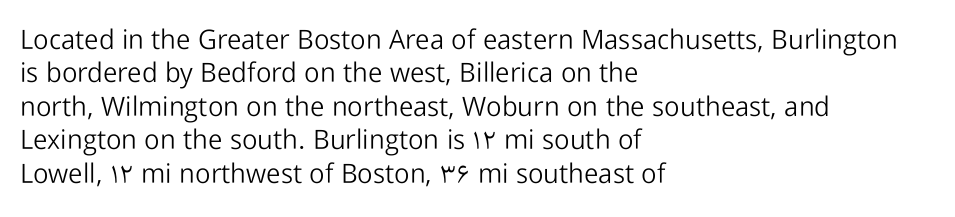
No letter is thick-stroked: the sample isn't bold. This rendering leaves character spacing at its baseline value. A bare baseline throughout the passage. Line beginnings align vertically; line endings do not. This sample uses an upright cut, with every glyph sitting square on the baseline.
